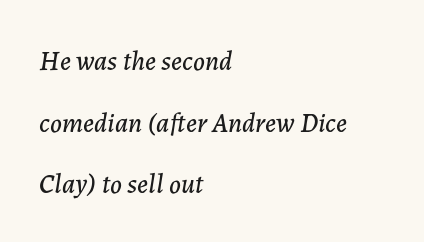
Q: Is the text italic (slanted)? A: Yes, it leans right by about 7 degrees.
Q: Is the text underlined? A: No.
Q: How is the paragraph aligned? A: Left-aligned.
Q: Is the spacing between letters normal or unusually wide? A: Normal.
Q: Is the spacing between lines tight, normal or loose? A: Loose.
